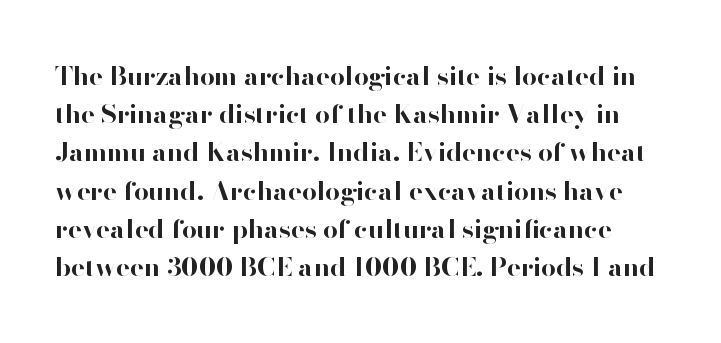
Q: Is the text bold? A: Yes.
Q: Is the text italic (slanted)? A: No, it is upright.
Q: Is the text underlined? A: No.
Q: Is the spacing between letters normal or unusually wide? A: Normal.
Q: Is the spacing between lines tight, normal or loose? A: Normal.
